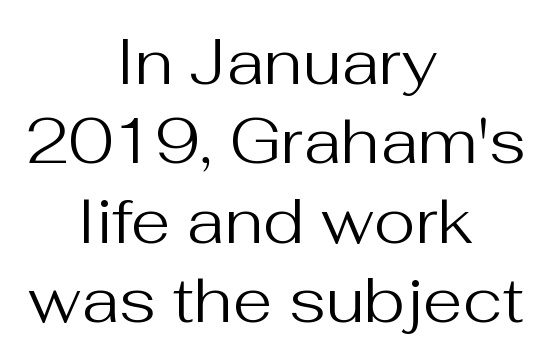
The letterforms sit at book weight or below. Characters remain perfectly vertical along every line. The space directly below the letters is spotless. Tracking value appears to be zero — textbook default spacing. Spacing verdict: proportional, widths tailored to each character.
